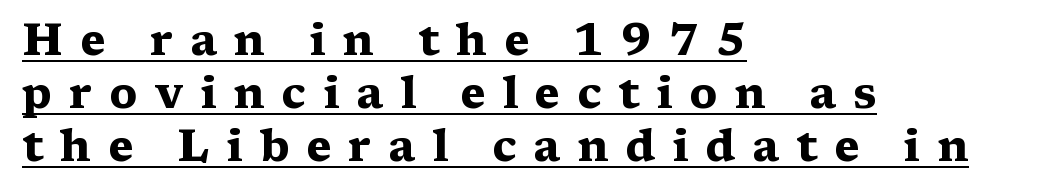
Character widths vary here, with narrow letters taking less room than wide ones. The rendering uses the underline text-decoration. Notice how the stems are strictly vertical — no italics here. Thick stems and heavy bowls — unmistakably bold. Check where the strokes stop: tiny serifs finish them off.
